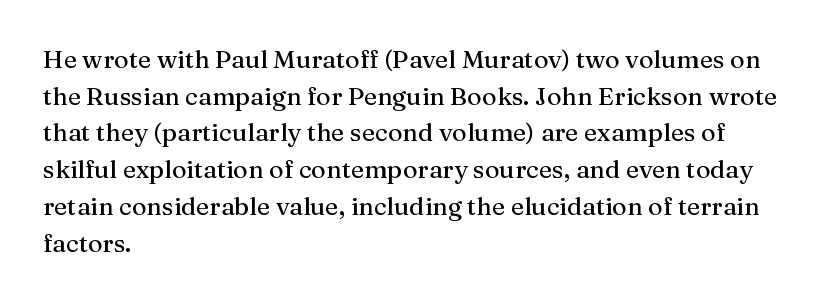
The letters stand straight up with perfectly vertical stems. The tracking reads as untouched default to a designer's eye. Vertical spacing — default. All the whitespace from short lines collects on the right. Bare-footed words on every line.
